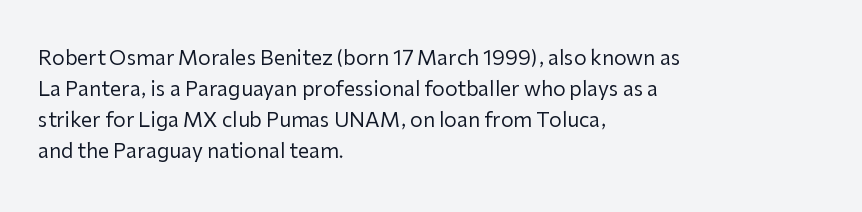
Q: Is the text bold? A: No.
Q: Is the text italic (slanted)? A: No, it is upright.
Q: Is the text underlined? A: No.
Q: How is the paragraph aligned? A: Left-aligned.
Q: Is the spacing between letters normal or unusually wide? A: Normal.
Q: Is the spacing between lines tight, normal or loose? A: Normal.
